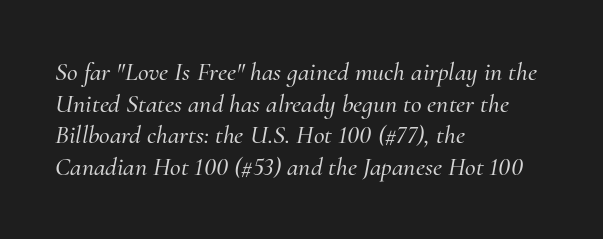
The image shows 26 px text type, italic (leaning right); set left-aligned, line spacing 1.22x, normal letter spacing, not underlined.
